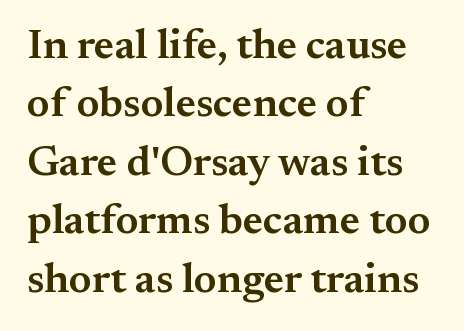
Only glyphs here, with clear space below each row. The letters advance in unequal steps, a hallmark of proportional type. Leading matches the norm, producing a regular column. Posture: straight, roman, zero tilt. Is the type bold? Partly — it's a semibold, heavier than regular but not fully bold.
